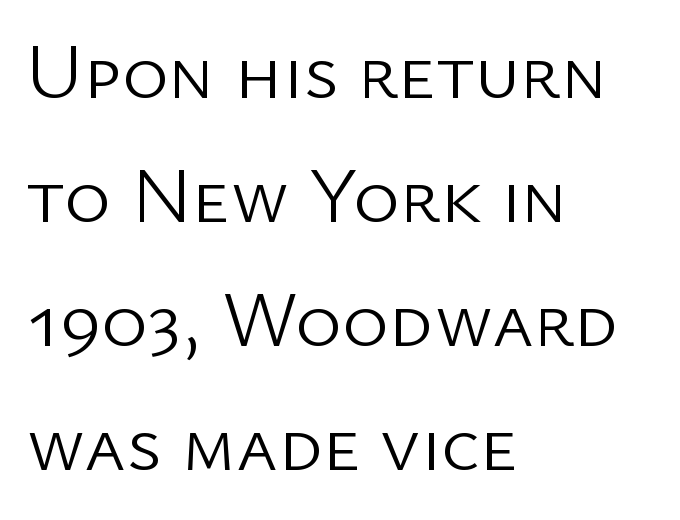
Q: Is the text bold? A: No.
Q: Is the text italic (slanted)? A: No, it is upright.
Q: Is the typeface a serif or a sans-serif typeface? A: Sans-serif.
Q: Is the text underlined? A: No.
Q: How is the paragraph aligned? A: Left-aligned.
Q: Is the spacing between letters normal or unusually wide? A: Normal.
Q: Is the spacing between lines tight, normal or loose? A: Normal.
Q: Width (condensed, normal, or wide)? A: Normal.
Q: Stroke contrast? A: Low.
Q: x-height? A: Medium.
Q: Monospaced? A: No.
